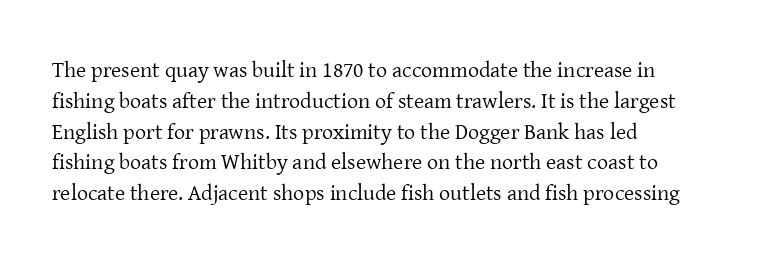
Summary of vertical rhythm: regular, with standard interline spacing. Short note: letters normally spaced. The font's upright variant was chosen for this text. Casual observation: everything's shoved over to the left.
